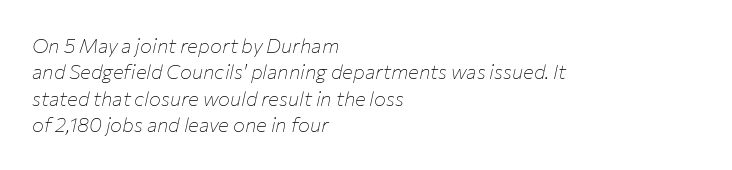
Q: Is the text bold? A: No.
Q: Is the text italic (slanted)? A: Yes, it leans right by about 12 degrees.
Q: Is the text underlined? A: No.
Q: How is the paragraph aligned? A: Left-aligned.
Q: Is the spacing between letters normal or unusually wide? A: Normal.
Q: Is the spacing between lines tight, normal or loose? A: Normal.
